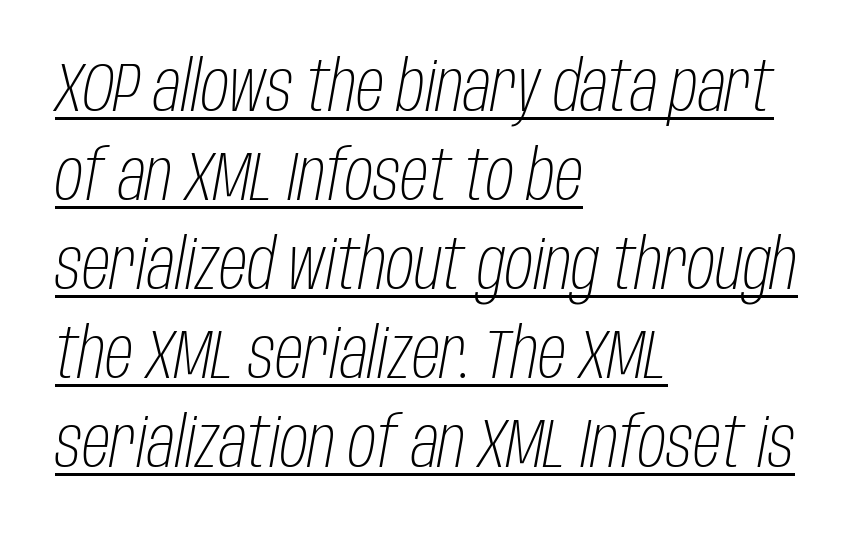
{"italic": "yes", "lean": "right", "slant_degrees": 10, "bold": "no", "weight": "light", "width": "condensed", "stroke_contrast": "low", "x_height": "large", "monospaced": "no", "underline": "yes", "align": "left", "line_spacing": "normal", "line_spacing_ratio": 1.27, "letter_spacing": "normal", "letter_spacing_em": 0.0, "glyph_px": 70}
